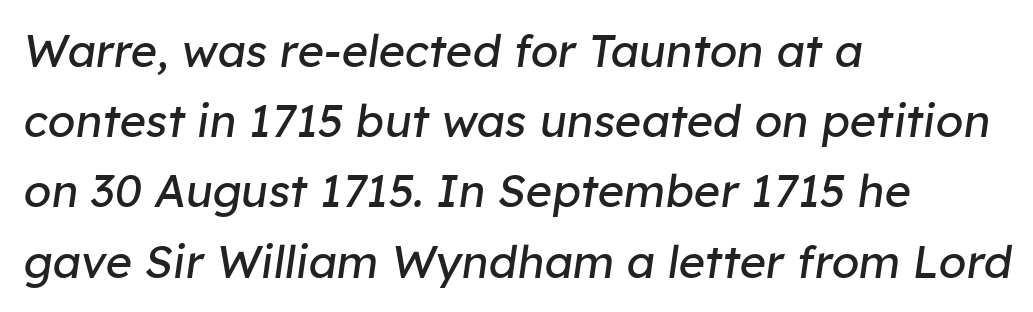
Italic? Definitely — the glyphs are oblique. If you drew a ruler down the left edge, every line would touch it. Is this a fixed-width face? No — the glyphs have proportional, varying widths. Each word holds together tightly as a unit, with standard inter-letter gaps.
